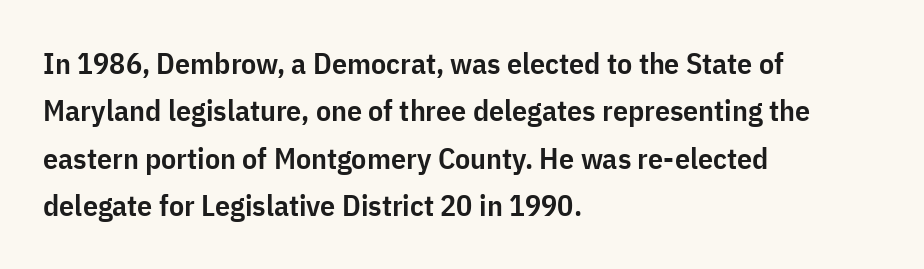
The image shows 30 px semibold, condensed sans-serif type, upright; set left-aligned, normal line spacing (1.58x), normal letter spacing, not underlined; low stroke contrast and a medium x-height.
